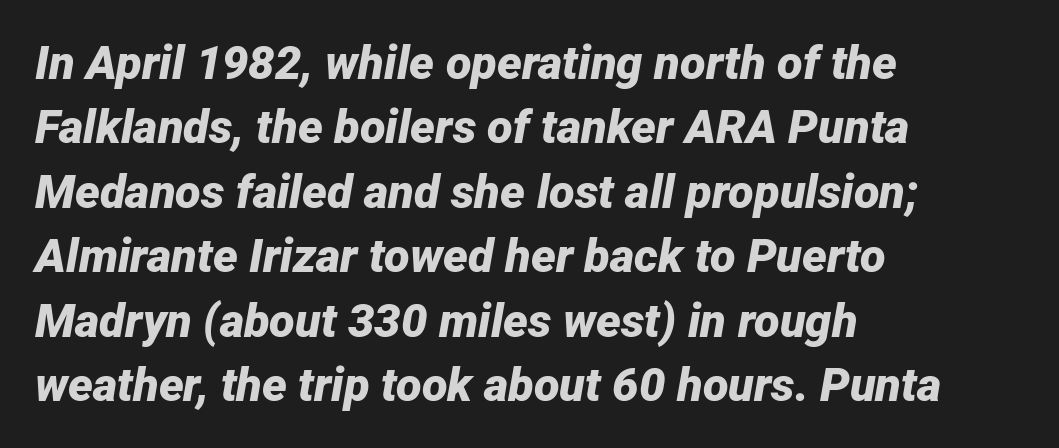
Think of a printed novel: that variable character pitch is what you see here. This rendering uses left alignment, leaving the right contour irregular. Quick note: italic. You'd pick this weight for a headline — it's a proper bold. Short note: letters normally spaced.
